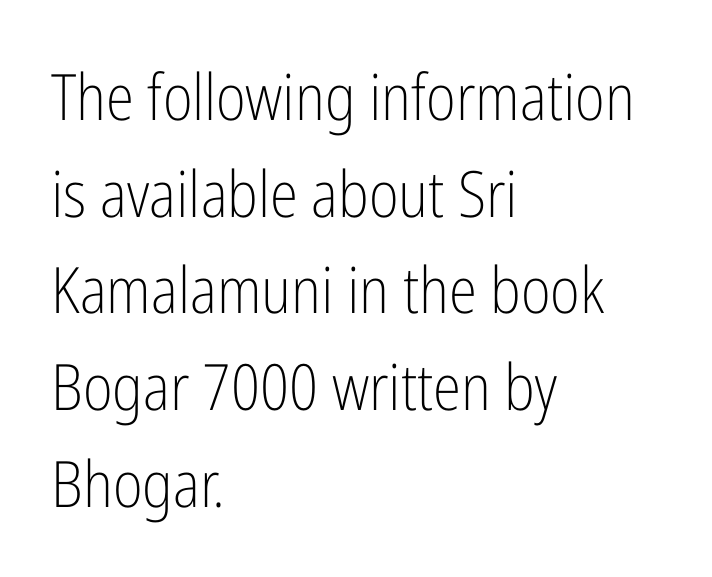
{"serif": "no", "italic": "no", "bold": "no", "weight": "light", "width": "condensed", "stroke_contrast": "low", "x_height": "medium", "monospaced": "no", "underline": "no", "align": "left", "line_spacing": "normal", "line_spacing_ratio": 1.51, "letter_spacing": "normal", "letter_spacing_em": 0.0, "glyph_px": 64}
